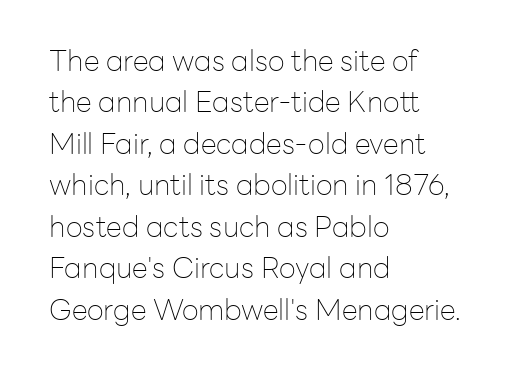
{"serif": "no", "italic": "no", "bold": "no", "weight": "thin", "width": "normal", "stroke_contrast": "low", "x_height": "medium", "monospaced": "no", "underline": "no", "align": "left", "line_spacing": "normal", "line_spacing_ratio": 1.43, "letter_spacing": "normal", "letter_spacing_em": 0.0, "glyph_px": 29}
